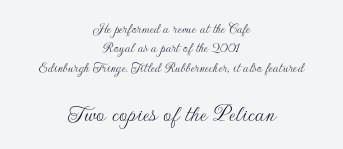
Q: Is the text bold? A: No.
Q: Is the text italic (slanted)? A: Yes.
Q: Is the text underlined? A: No.
Q: How is the paragraph aligned? A: Centered.
Q: Is the spacing between letters normal or unusually wide? A: Normal.
Q: Is the spacing between lines tight, normal or loose? A: Normal.
Q: Which block of text is set in a larger size, the first (top) or the second (bottom)? A: The second (bottom) one.
